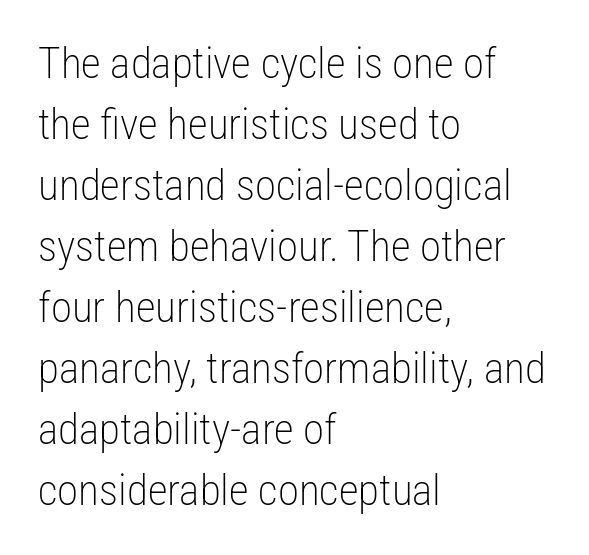
Q: Is the text bold? A: No.
Q: Is the text italic (slanted)? A: No, it is upright.
Q: Is the typeface a serif or a sans-serif typeface? A: Sans-serif.
Q: Is the text underlined? A: No.
Q: How is the paragraph aligned? A: Left-aligned.
Q: Is the spacing between letters normal or unusually wide? A: Normal.
Q: Is the spacing between lines tight, normal or loose? A: Normal.
Q: Width (condensed, normal, or wide)? A: Condensed.
Q: Stroke contrast? A: Low.
Q: x-height? A: Medium.
Q: Monospaced? A: No.
